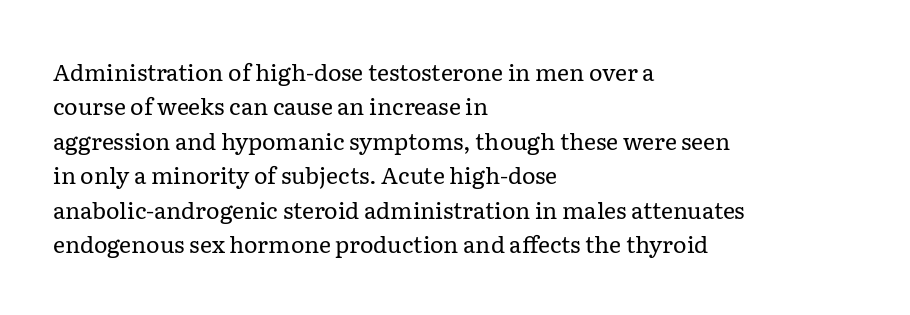
Q: Is the text bold? A: No.
Q: Is the text italic (slanted)? A: No, it is upright.
Q: Is the text underlined? A: No.
Q: How is the paragraph aligned? A: Left-aligned.
Q: Is the spacing between letters normal or unusually wide? A: Normal.
Q: Is the spacing between lines tight, normal or loose? A: Normal.
